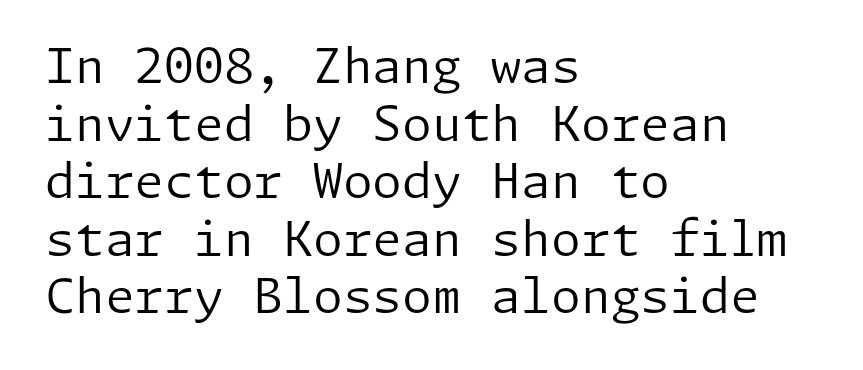
Q: Is the text bold? A: No.
Q: Is the text italic (slanted)? A: No, it is upright.
Q: Is the typeface a serif or a sans-serif typeface? A: Sans-serif.
Q: Is the text underlined? A: No.
Q: How is the paragraph aligned? A: Left-aligned.
Q: Is the spacing between letters normal or unusually wide? A: Normal.
Q: Width (condensed, normal, or wide)? A: Normal.
Q: Stroke contrast? A: Low.
Q: x-height? A: Medium.
